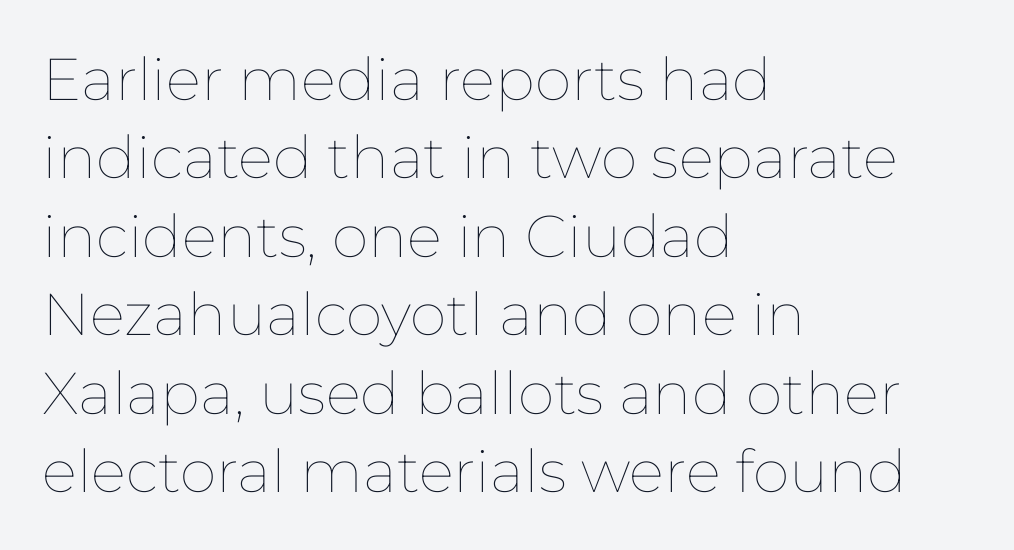
{"italic": "no", "bold": "no", "weight": "thin", "width": "normal", "stroke_contrast": "low", "x_height": "medium", "monospaced": "no", "underline": "no", "align": "left", "line_spacing": "normal", "line_spacing_ratio": 1.33, "letter_spacing": "normal", "letter_spacing_em": 0.0, "glyph_px": 59}
